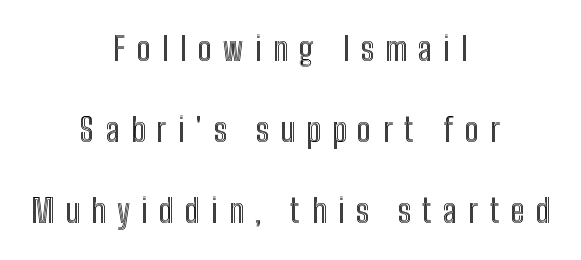
The image shows 33 px condensed type, upright; set centered, loose line spacing (2.46x), unusually wide letter spacing (+0.34 em), not underlined; a medium x-height.
